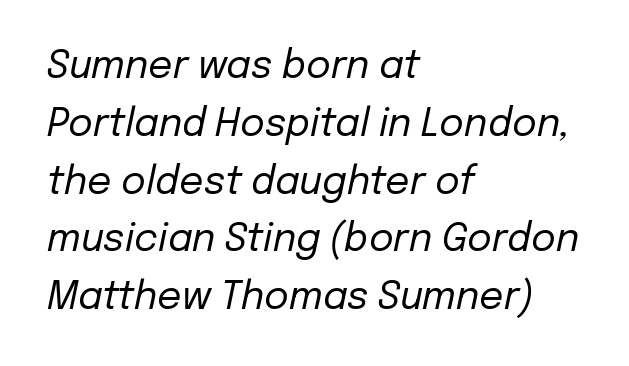
Vertical spacing — default. The passage shown leans; its letterforms are oblique. Character widths vary here, with narrow letters taking less room than wide ones. Layout note: lines flush left. Underline: absent. These lines keep a tight, regular rhythm from letter to letter.
